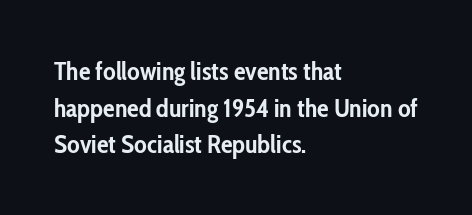
The image shows 26 px bold type, upright; set left-aligned, normal line spacing (1.41x), normal letter spacing, not underlined.
